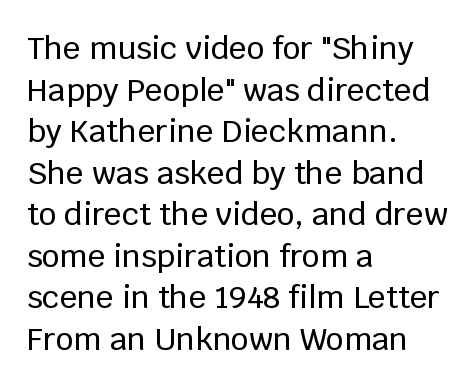
{"serif": "no", "italic": "no", "width": "normal", "stroke_contrast": "low", "x_height": "large", "monospaced": "no", "underline": "no", "align": "left", "line_spacing": "normal", "line_spacing_ratio": 1.34, "letter_spacing": "normal", "letter_spacing_em": 0.0, "glyph_px": 31}
